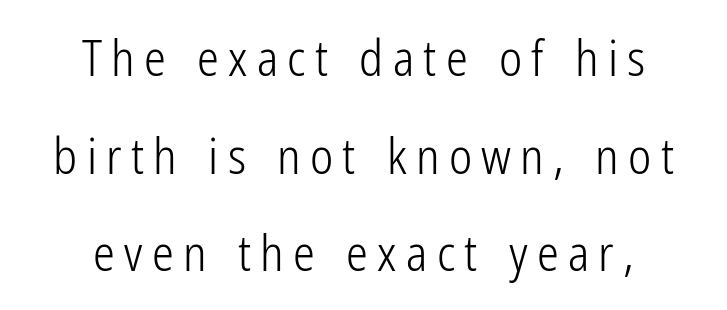
Q: Is the text bold? A: No.
Q: Is the text italic (slanted)? A: No, it is upright.
Q: Is the typeface a serif or a sans-serif typeface? A: Sans-serif.
Q: Is the text underlined? A: No.
Q: How is the paragraph aligned? A: Centered.
Q: Is the spacing between lines tight, normal or loose? A: Loose.
Q: Width (condensed, normal, or wide)? A: Condensed.
Q: Stroke contrast? A: Low.
Q: x-height? A: Medium.
Q: Monospaced? A: No.
